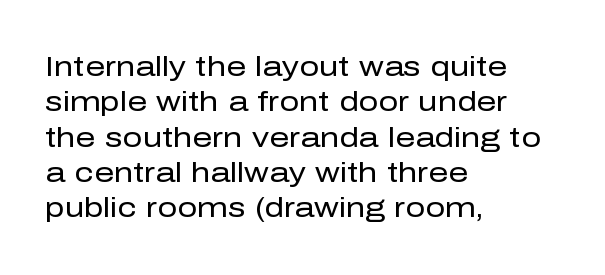
Q: Is the text bold? A: No.
Q: Is the text italic (slanted)? A: No, it is upright.
Q: Is the typeface a serif or a sans-serif typeface? A: Sans-serif.
Q: Is the text underlined? A: No.
Q: How is the paragraph aligned? A: Left-aligned.
Q: Is the spacing between letters normal or unusually wide? A: Normal.
Q: Is the spacing between lines tight, normal or loose? A: Normal.
Q: Width (condensed, normal, or wide)? A: Normal.
Q: Stroke contrast? A: Low.
Q: x-height? A: Medium.
Q: Monospaced? A: No.
